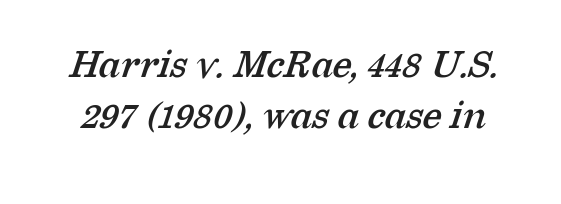
Q: Is the typeface a serif or a sans-serif typeface? A: Serif.
Q: Is the text underlined? A: No.
Q: Is the spacing between letters normal or unusually wide? A: Normal.
Q: Width (condensed, normal, or wide)? A: Normal.
Q: Stroke contrast? A: Low.
Q: x-height? A: Medium.
Q: Monospaced? A: No.
